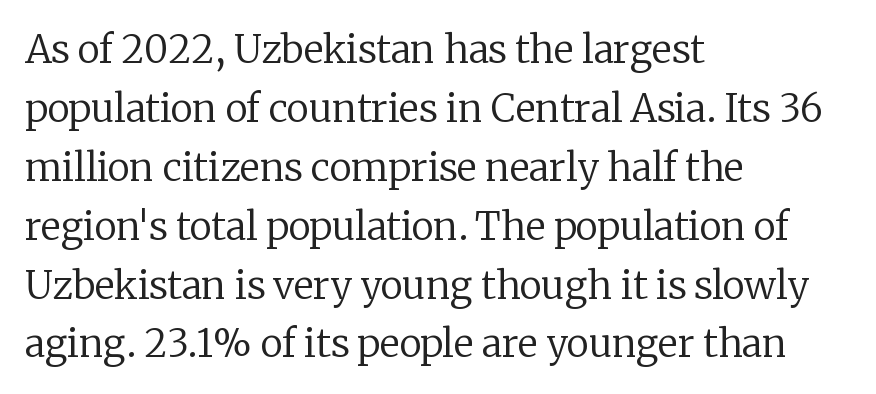
Q: Is the text bold? A: No.
Q: Is the text italic (slanted)? A: No, it is upright.
Q: Is the typeface a serif or a sans-serif typeface? A: Serif.
Q: Is the text underlined? A: No.
Q: How is the paragraph aligned? A: Left-aligned.
Q: Is the spacing between letters normal or unusually wide? A: Normal.
Q: Is the spacing between lines tight, normal or loose? A: Normal.
Q: Width (condensed, normal, or wide)? A: Normal.
Q: Stroke contrast? A: Low.
Q: x-height? A: Medium.
Q: Monospaced? A: No.
